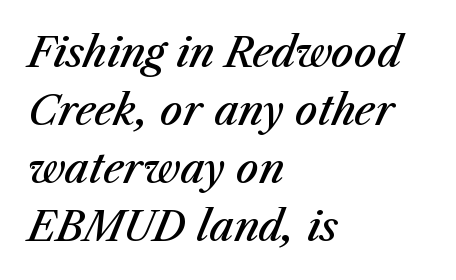
The image shows 40 px semibold type, italic (leaning right); set left-aligned, normal line spacing (1.45x), normal letter spacing, not underlined; medium stroke contrast and a medium x-height.
